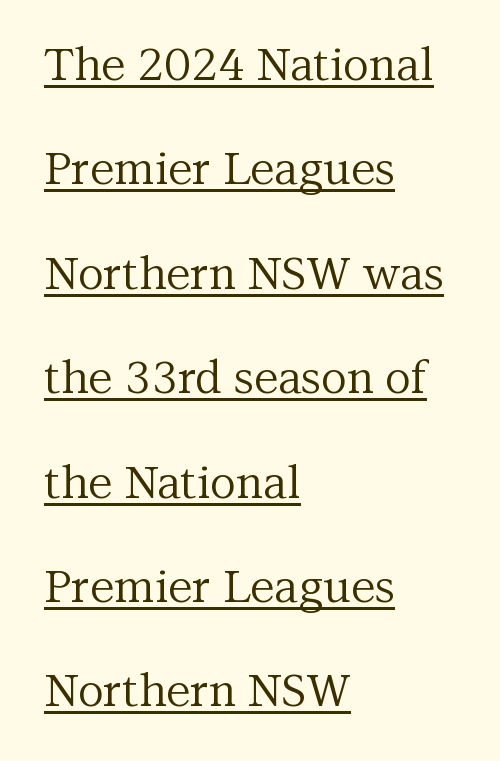
The image shows 45 px regular-weight serif type, upright; set left-aligned, loose line spacing (2.32x), normal letter spacing, underlined; medium stroke contrast and a medium x-height.
